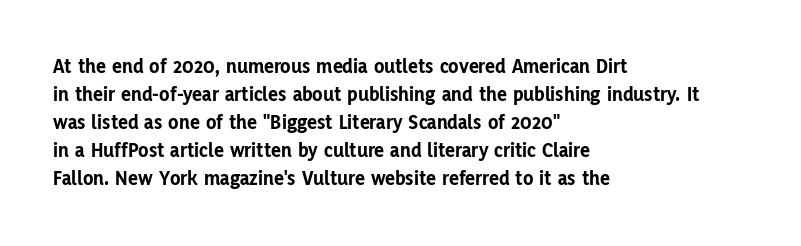
The image shows 21 px bold type, upright; set left-aligned, normal line spacing (1.33x), normal letter spacing, not underlined.
